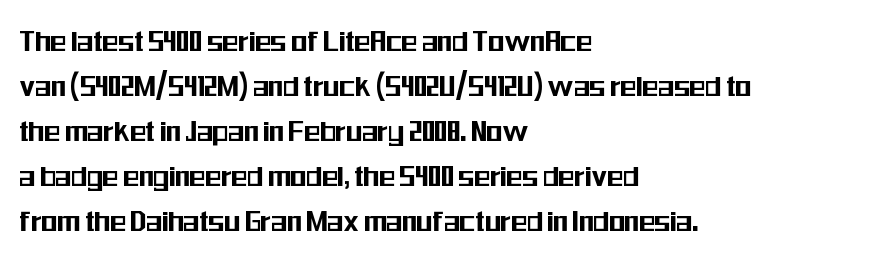
Layout note: lines flush left. A typesetter would call this proportional, since set widths differ per character. Compared with typical paragraphs, the rows here are spaced about the same. This is roman type, the default non-slanted kind.
